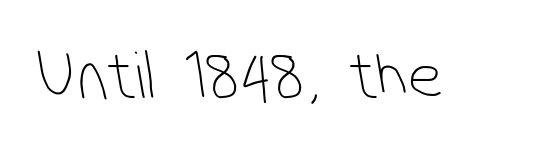
{"serif": "no", "bold": "no", "weight": "thin", "width": "condensed", "stroke_contrast": "low", "x_height": "medium", "monospaced": "no", "underline": "no", "letter_spacing": "normal", "letter_spacing_em": 0.0, "glyph_px": 69}
